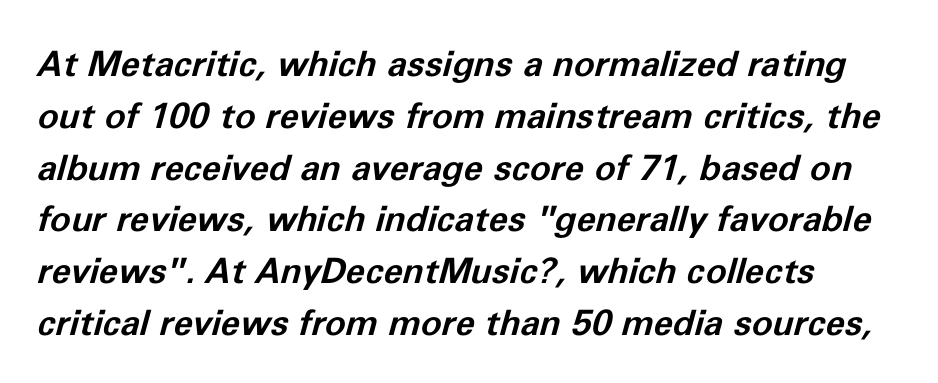
The letters sit at their default tracking, neither squeezed nor spread. The axis of the letterforms is tilted away from vertical. Rule under the text: the space is simply empty. What's the leading like? Ordinary, nothing unusual.
